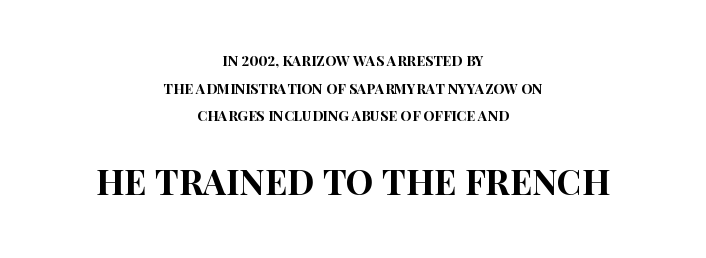
The image shows 35 px condensed sans-serif type, upright; set centered, loose line spacing (1.98x), normal letter spacing, not underlined; the second (bottom) block is 2.5x larger; high stroke contrast and a large x-height.
